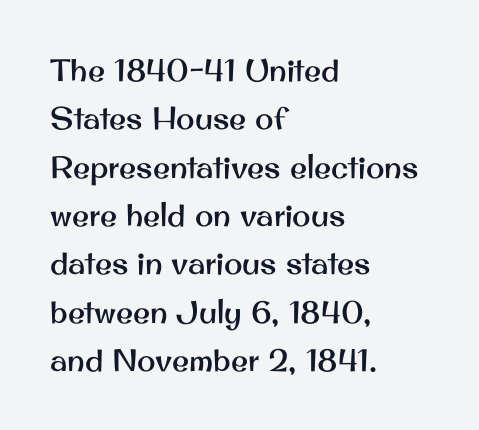
The image shows 31 px sans-serif type, upright; set left-aligned, normal line spacing (1.56x), normal letter spacing, not underlined; medium stroke contrast and a small x-height.
